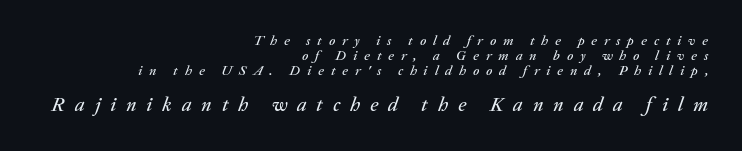
The image shows 20 px text type, italic (leaning right); set right-aligned, tight line spacing (1.08x), unusually wide letter spacing (+0.49 em), not underlined; the second (bottom) block is 1.43x larger.
